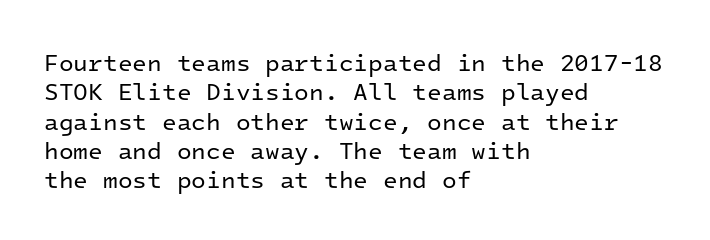
Q: Is the text bold? A: No.
Q: Is the text italic (slanted)? A: No, it is upright.
Q: Is the text underlined? A: No.
Q: How is the paragraph aligned? A: Left-aligned.
Q: Is the spacing between letters normal or unusually wide? A: Normal.
